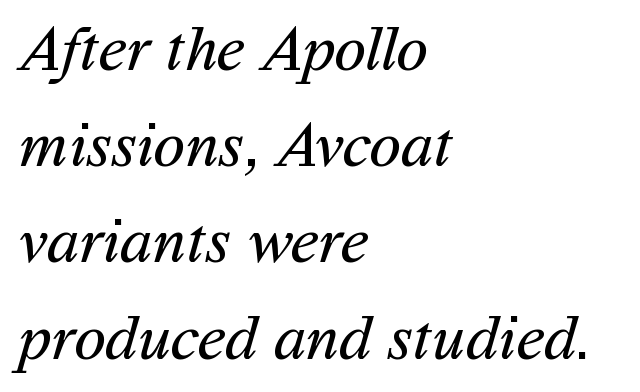
The image shows 65 px regular-weight sans-serif type; set left-aligned, normal line spacing (1.48x), normal letter spacing, not underlined; medium stroke contrast and a medium x-height.
